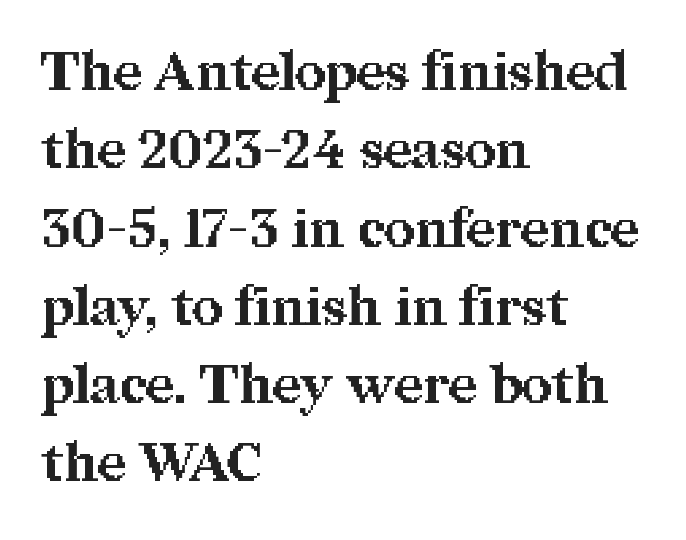
Q: Is the text bold? A: Yes.
Q: Is the text italic (slanted)? A: No, it is upright.
Q: Is the typeface a serif or a sans-serif typeface? A: Serif.
Q: Is the text underlined? A: No.
Q: How is the paragraph aligned? A: Left-aligned.
Q: Is the spacing between letters normal or unusually wide? A: Normal.
Q: Is the spacing between lines tight, normal or loose? A: Normal.
Q: Width (condensed, normal, or wide)? A: Normal.
Q: Stroke contrast? A: Medium.
Q: x-height? A: Medium.
Q: Monospaced? A: No.
